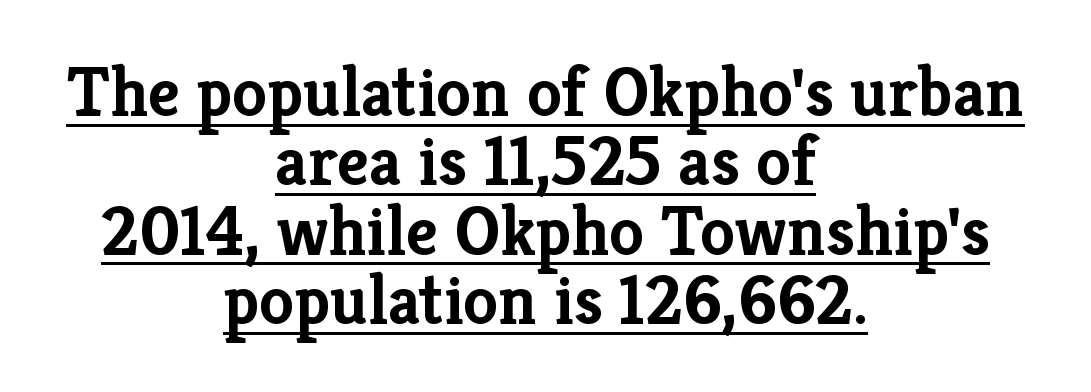
{"serif": "yes", "italic": "no", "bold": "yes", "weight": "semibold", "width": "normal", "stroke_contrast": "low", "x_height": "medium", "monospaced": "no", "underline": "yes", "align": "center", "line_spacing": "tight", "line_spacing_ratio": 0.99, "letter_spacing": "normal", "letter_spacing_em": 0.0, "glyph_px": 70}
